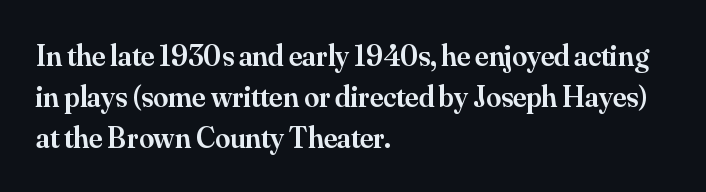
{"serif": "yes", "italic": "no", "bold": "semi", "weight": "semibold", "width": "normal", "stroke_contrast": "medium", "x_height": "small", "monospaced": "no", "underline": "no", "align": "left", "line_spacing": "normal", "line_spacing_ratio": 1.36, "letter_spacing": "normal", "letter_spacing_em": 0.0, "glyph_px": 30}
